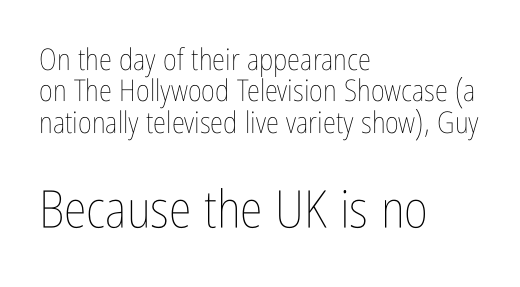
The image shows 52 px thin, condensed type, upright; set left-aligned, tight line spacing (1.05x), normal letter spacing, not underlined; the second (bottom) block is 1.73x larger; low stroke contrast and a medium x-height.
